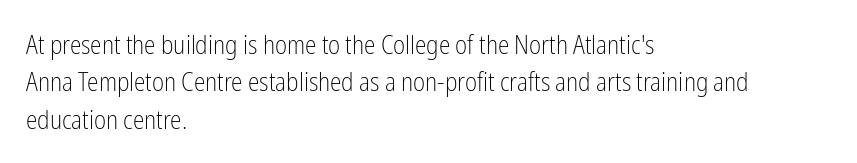
Q: Is the text bold? A: No.
Q: Is the text italic (slanted)? A: No, it is upright.
Q: Is the text underlined? A: No.
Q: How is the paragraph aligned? A: Left-aligned.
Q: Is the spacing between letters normal or unusually wide? A: Normal.
Q: Is the spacing between lines tight, normal or loose? A: Normal.
